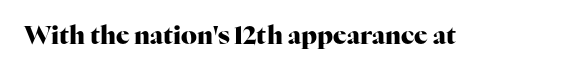
Underlining? Definitely not there. Strong, thick strokes mark this as bold type. This sample uses an upright cut, with every glyph sitting square on the baseline. A typesetter would call this zero additional tracking.
